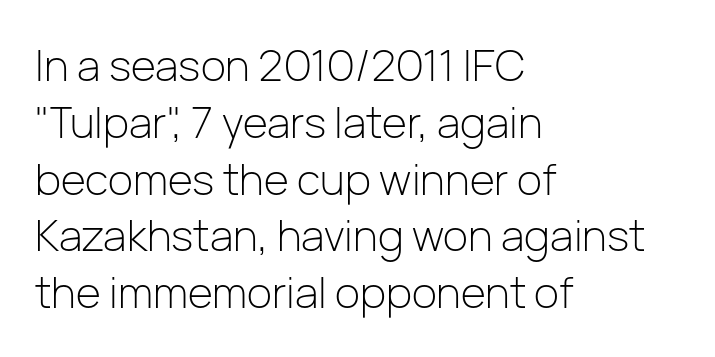
The image shows 43 px light sans-serif type, upright; set left-aligned, normal line spacing (1.32x), normal letter spacing, not underlined; low stroke contrast and a medium x-height.
